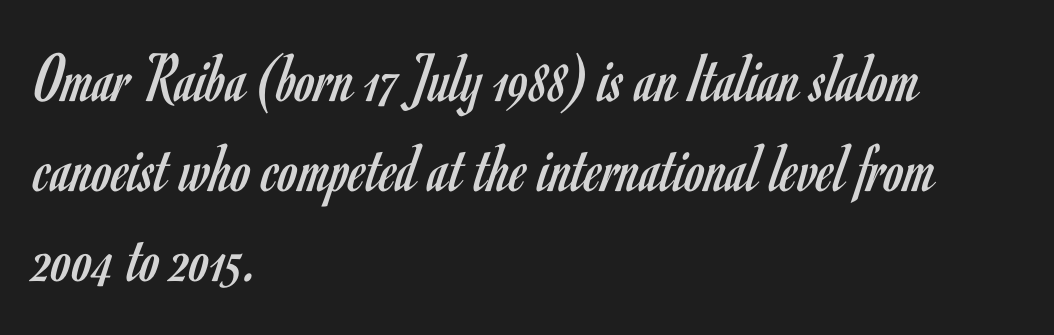
{"serif": "no", "bold": "no", "weight": "regular", "width": "condensed", "stroke_contrast": "low", "x_height": "small", "monospaced": "no", "underline": "no", "align": "left", "line_spacing": "normal", "line_spacing_ratio": 1.27, "letter_spacing": "normal", "letter_spacing_em": 0.0, "glyph_px": 71}
